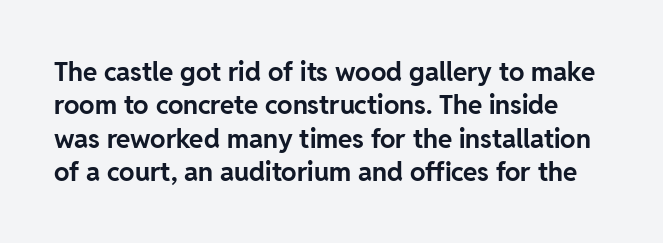
Glyph-to-glyph distance matches everyday printed text. Caption: bold face, heavy strokes. Check the space under the baseline: it is left empty. Whoever set this chose a conventional vertical rhythm.
